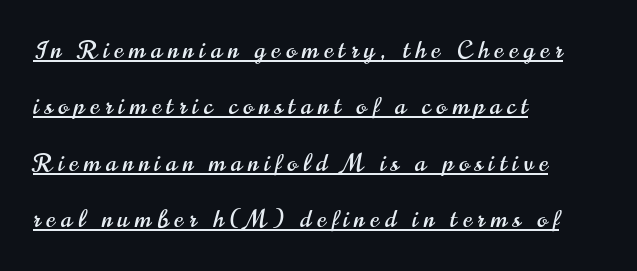
{"underline": "yes", "align": "left", "line_spacing": "loose", "line_spacing_ratio": 2.35, "letter_spacing": "wide", "letter_spacing_em": 0.25, "glyph_px": 24}
